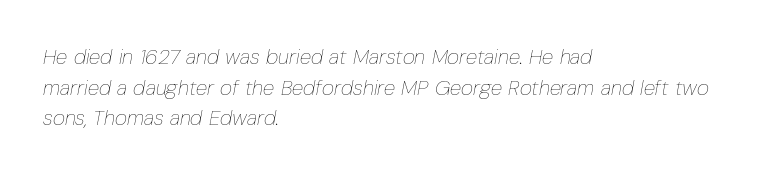
If you drew a ruler down the left edge, every line would touch it. Standard letterfit; no display-style spreading of the glyphs. The passage shown is not underscored anywhere. The lines sit at an ordinary, default distance from one another. Yep, that's italic — everything's leaning. Unbolded letterforms with no extra heft.
